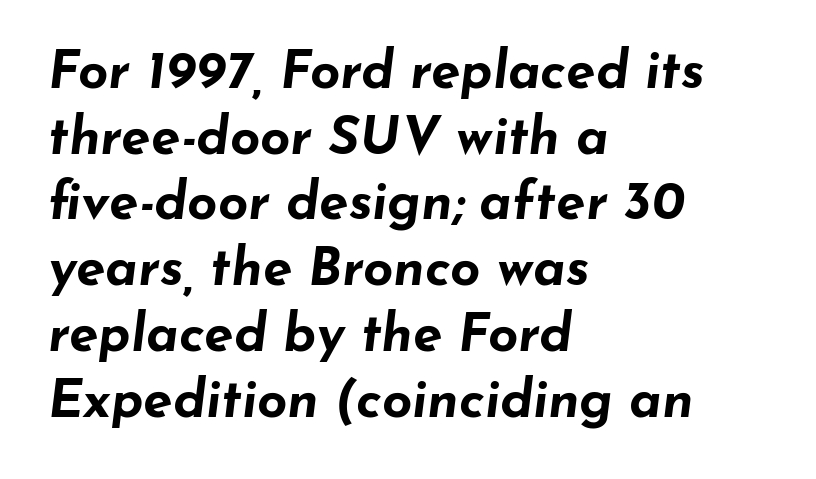
Q: Is the text bold? A: Yes.
Q: Is the text italic (slanted)? A: Yes, it leans right by about 7 degrees.
Q: Is the text underlined? A: No.
Q: How is the paragraph aligned? A: Left-aligned.
Q: Is the spacing between letters normal or unusually wide? A: Normal.
Q: Width (condensed, normal, or wide)? A: Wide.
Q: Stroke contrast? A: Low.
Q: x-height? A: Small.
Q: Monospaced? A: No.
